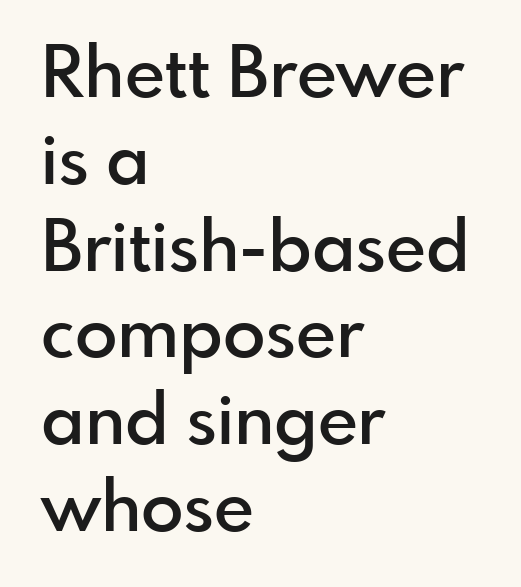
Q: Is the text bold? A: Semi-bold.
Q: Is the text italic (slanted)? A: No, it is upright.
Q: Is the typeface a serif or a sans-serif typeface? A: Sans-serif.
Q: Is the text underlined? A: No.
Q: How is the paragraph aligned? A: Left-aligned.
Q: Is the spacing between letters normal or unusually wide? A: Normal.
Q: Width (condensed, normal, or wide)? A: Normal.
Q: x-height? A: Small.
Q: Monospaced? A: No.
